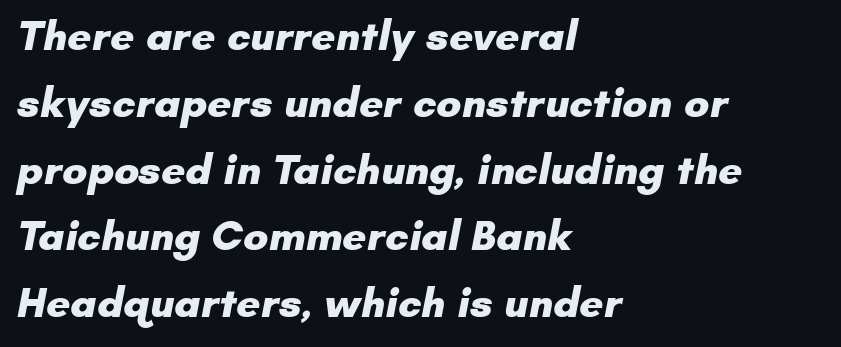
Look at the tracking — it's just the regular setting, nothing added. Do the characters align in a grid? No, the font is proportional. Type style note: lacks serifs. Bare-footed words on every line. The designer left line spacing at the default. Caption: bold face, heavy strokes.
